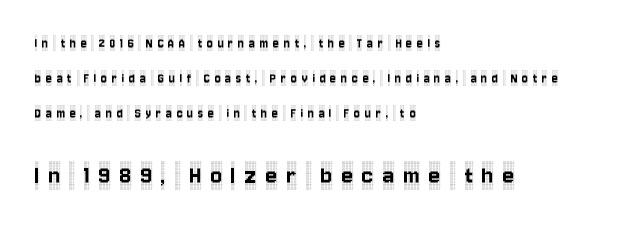
Baseline-to-baseline distance is far greater than the letter height. This rendering features lettering with no underline. You get the small type first, then a jump to larger type. Every stem runs plumb, perpendicular to the baseline.
